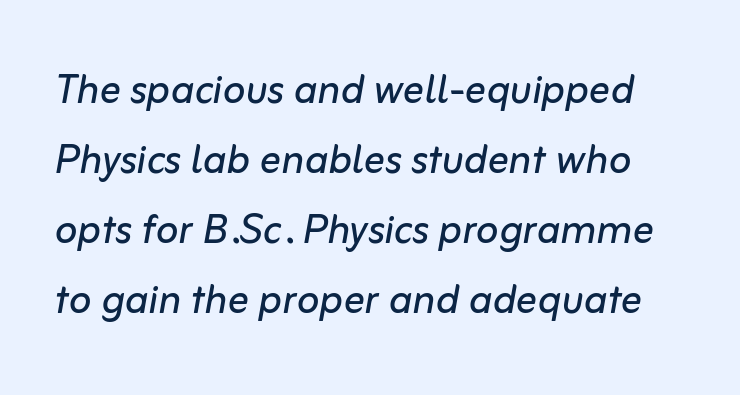
{"italic": "yes", "lean": "right", "slant_degrees": 10, "bold": "no", "weight": "regular", "width": "normal", "stroke_contrast": "low", "x_height": "medium", "monospaced": "no", "underline": "no", "line_spacing": "normal", "line_spacing_ratio": 1.32, "letter_spacing": "normal", "letter_spacing_em": 0.0, "glyph_px": 53}
